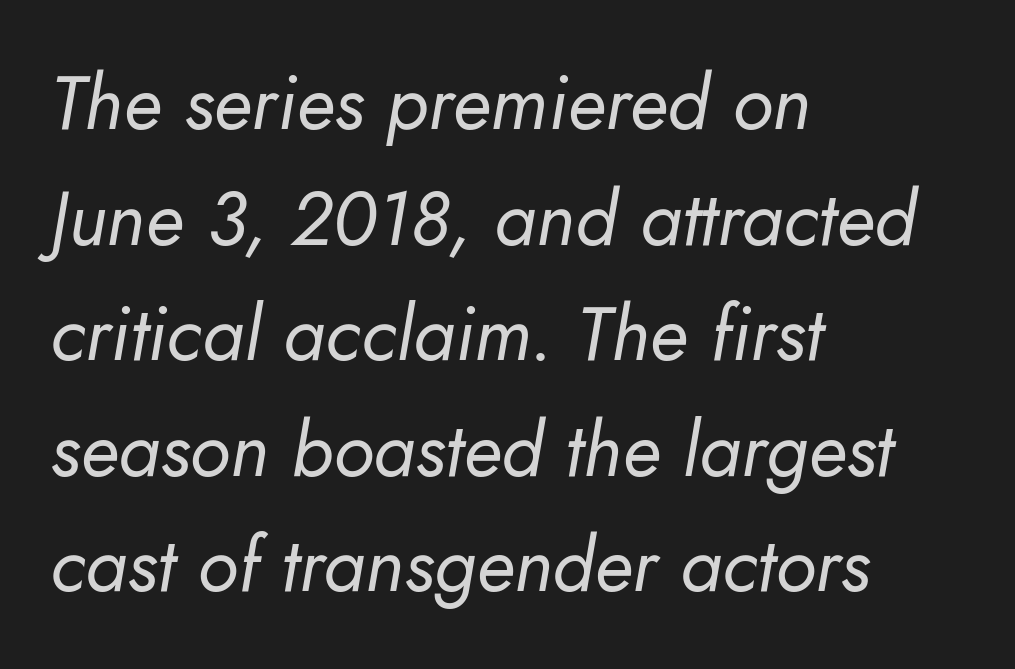
The image shows 76 px regular-weight type, italic (leaning right); set left-aligned, normal line spacing (1.52x), normal letter spacing, not underlined; low stroke contrast and a small x-height.
